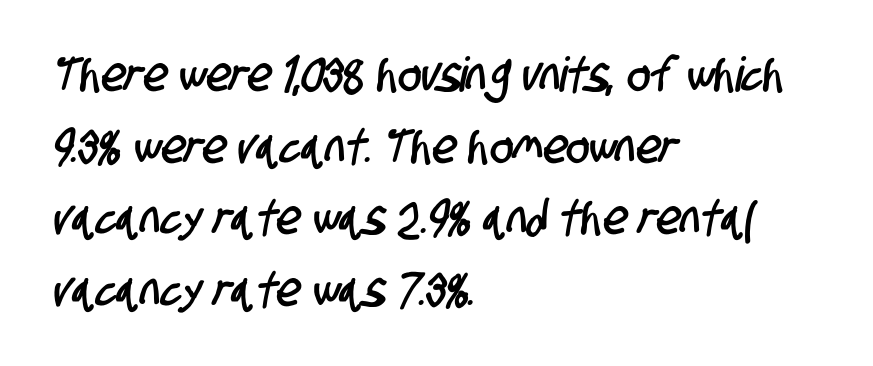
The image shows 48 px condensed sans-serif type; set left-aligned, normal line spacing (1.49x), normal letter spacing, not underlined; low stroke contrast and a large x-height.
